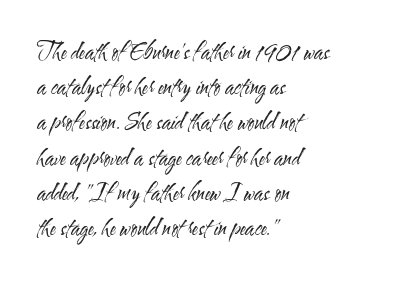
A quiet, ordinary-to-light weight characterises the typeface. Default kerning and tracking; the words read as compact shapes. These lines stack with their left ends in a neat column. The leading is moderate, giving the passage an even texture.
